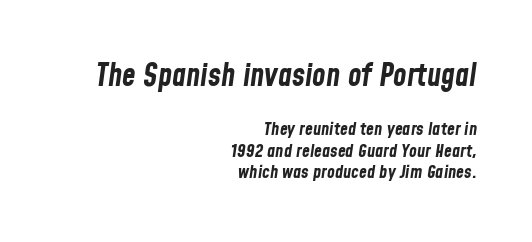
{"italic": "yes", "lean": "right", "slant_degrees": 8, "bold": "yes", "weight": "bold", "width": "condensed", "stroke_contrast": "low", "x_height": "medium", "monospaced": "no", "underline": "no", "align": "right", "line_spacing_ratio": 1.2, "letter_spacing": "normal", "letter_spacing_em": 0.0, "larger_block": "first", "size_ratio": 1.72, "glyph_px": 31}
